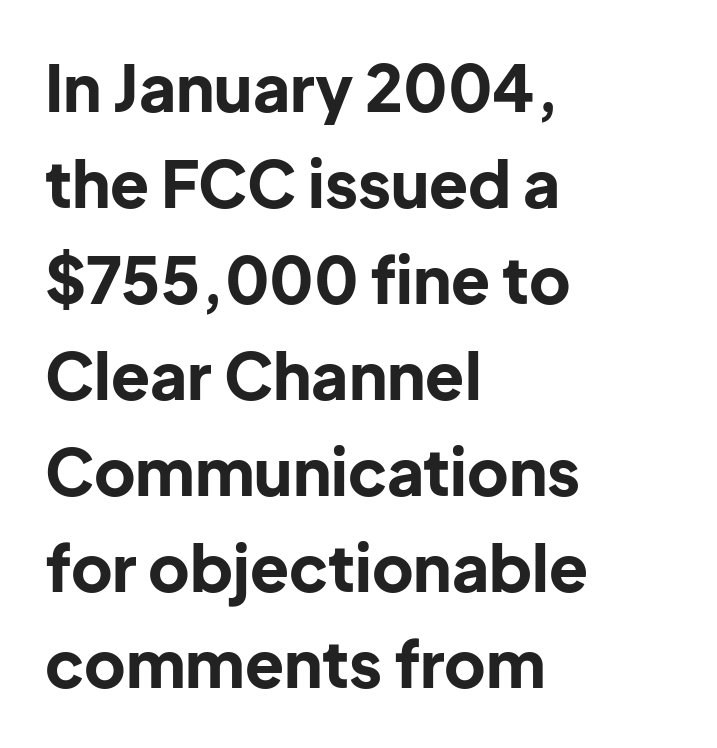
The image shows 64 px bold sans-serif type, upright; set left-aligned, normal line spacing (1.5x), normal letter spacing, not underlined; low stroke contrast and a medium x-height.
